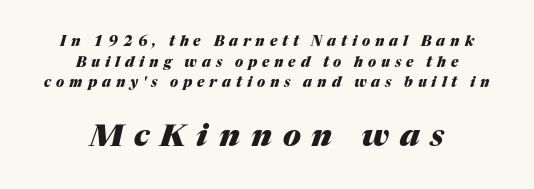
{"italic": "yes", "lean": "right", "slant_degrees": 17, "bold": "yes", "weight": "heavy", "width": "normal", "stroke_contrast": "medium", "x_height": "medium", "monospaced": "no", "underline": "no", "align": "center", "line_spacing": "normal", "line_spacing_ratio": 1.47, "letter_spacing": "wide", "letter_spacing_em": 0.35, "larger_block": "second", "size_ratio": 2.21, "glyph_px": 31}
